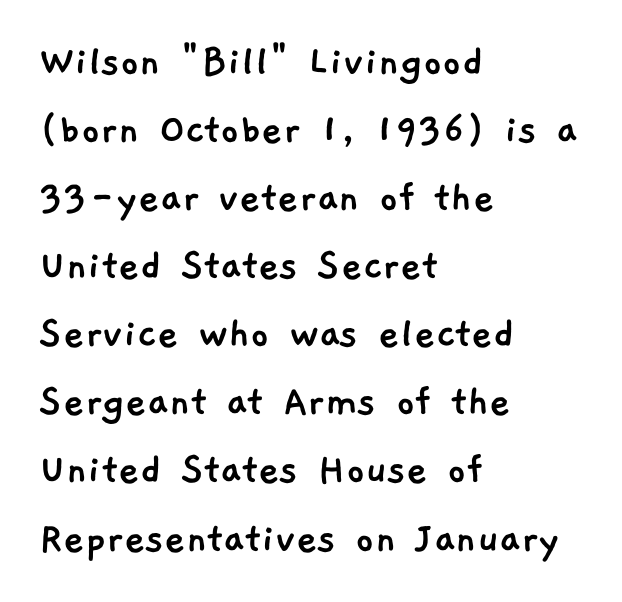
{"serif": "no", "width": "normal", "stroke_contrast": "low", "x_height": "medium", "monospaced": "no", "underline": "no", "align": "left", "line_spacing": "normal", "line_spacing_ratio": 1.48, "letter_spacing": "normal", "letter_spacing_em": 0.0, "glyph_px": 46}
